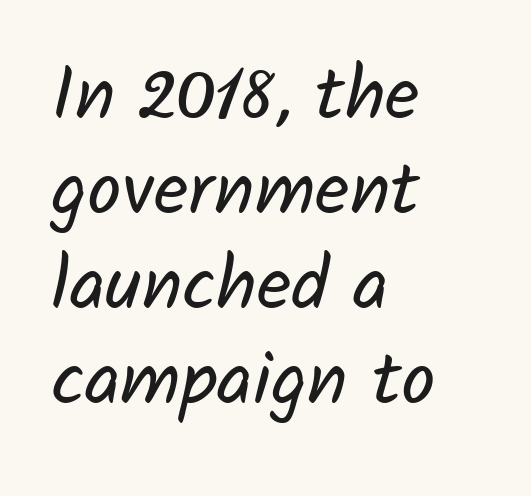
Typeset ragged right — the left edge is the straight one. No word sits above an underline. Is this a heavy cut? Hardly; it is regular or lighter. This sample keeps an unexceptional amount of space between lines.
